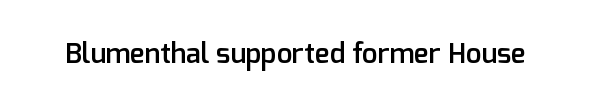
The image shows 28 px semibold sans-serif type, upright; set normal letter spacing, not underlined; low stroke contrast and a medium x-height.
